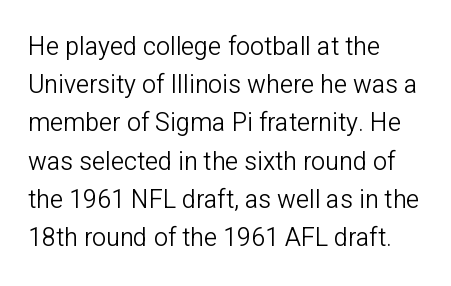
{"italic": "no", "bold": "no", "underline": "no", "align": "left", "line_spacing": "normal", "line_spacing_ratio": 1.53, "letter_spacing": "normal", "letter_spacing_em": 0.0, "glyph_px": 25}
